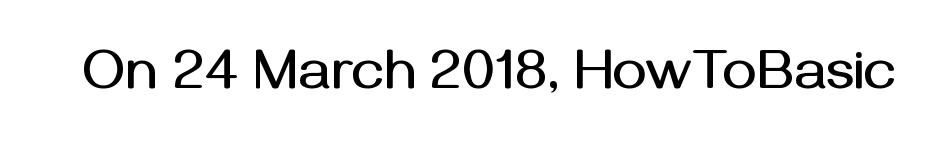
The image shows 58 px sans-serif type, upright; set normal letter spacing, not underlined; medium stroke contrast and a medium x-height.
